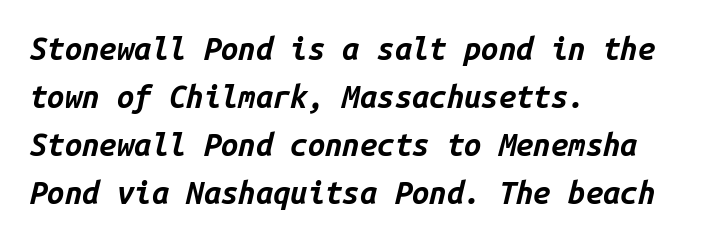
The face used here has the dense, thick strokes of a bold. Visually the block forms a straight wall on the left and a jagged coastline on the right. Note the uniform advance width — an 'i' takes as much space as an 'm'. Normally led — the rows are evenly, conventionally spaced. Characters follow at the spacing the type designer built in.
